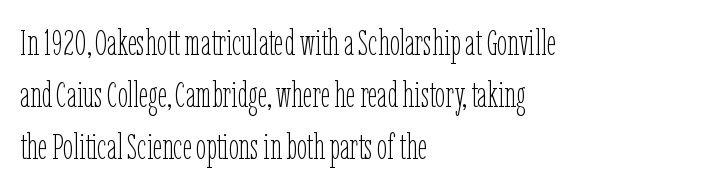
Q: Is the text bold? A: No.
Q: Is the text italic (slanted)? A: No, it is upright.
Q: Is the text underlined? A: No.
Q: How is the paragraph aligned? A: Left-aligned.
Q: Is the spacing between letters normal or unusually wide? A: Normal.
Q: Is the spacing between lines tight, normal or loose? A: Normal.
Q: Width (condensed, normal, or wide)? A: Condensed.
Q: Stroke contrast? A: Low.
Q: x-height? A: Medium.
Q: Monospaced? A: No.
